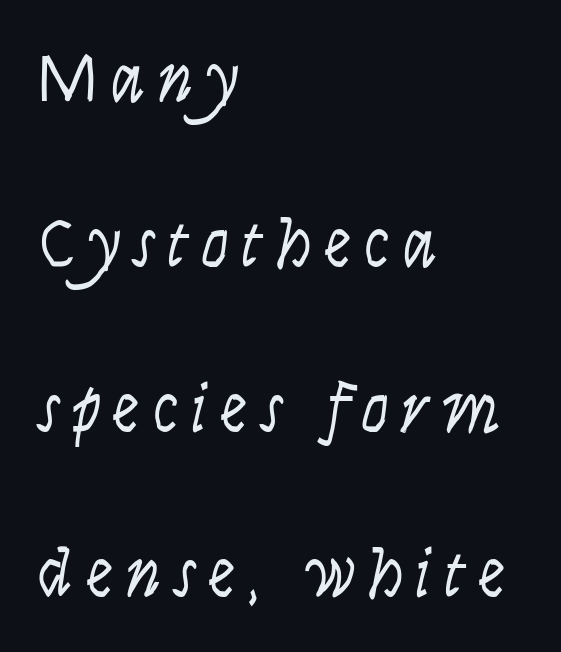
The area under the type is left untouched. Spacing verdict: proportional, widths tailored to each character. No letter is thick-stroked: the sample isn't bold. One-word summary of the alignment: left.
